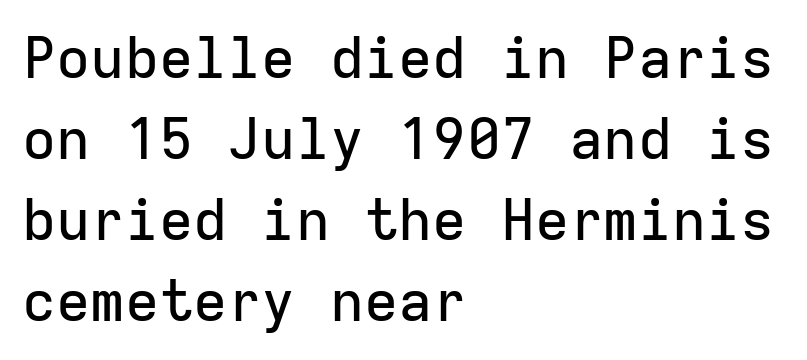
The image shows 57 px sans-serif type, upright, monospaced; set left-aligned, normal line spacing (1.42x), normal letter spacing, not underlined; low stroke contrast and a medium x-height.
